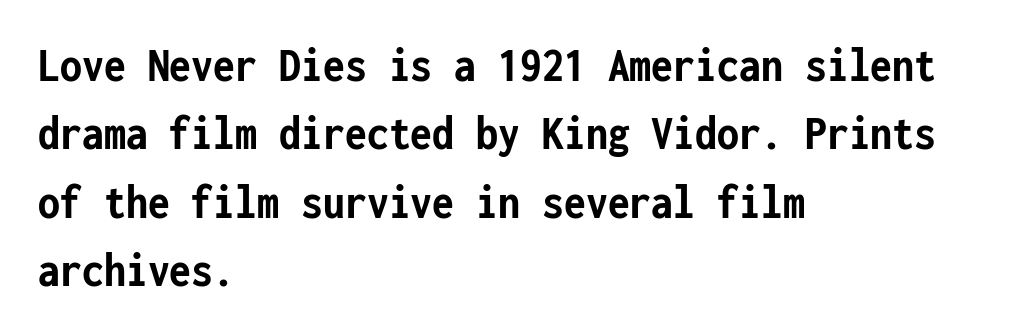
Any mark beneath the type? The region is blank. A roman cut, with each character standing at attention. Strokes here are thick enough to call this a true bold. This sample has the even, mechanical cadence of fixed-width lettering. Casual observation: everything's shoved over to the left.
